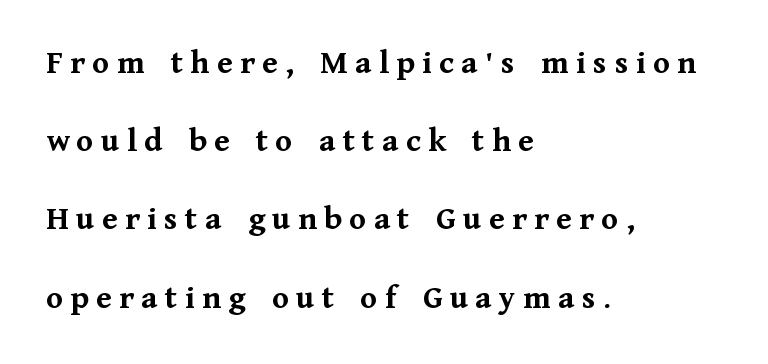
The lettering stays uniformly vertical, giving the passage a roman look. Notice the wide empty band between every row — that's loose leading. Bare-footed words on every line. Character widths vary here, with narrow letters taking less room than wide ones. Casual observation: everything's shoved over to the left. Little horizontal feet cap the strokes, marking this as serif type.
